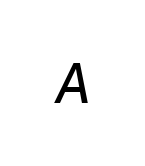
{"italic": "yes", "lean": "right", "slant_degrees": 8, "width": "normal", "stroke_contrast": "low", "x_height": "medium", "monospaced": "no", "underline": "no", "letter_spacing": "wide", "letter_spacing_em": 0.39, "glyph_px": 55}
